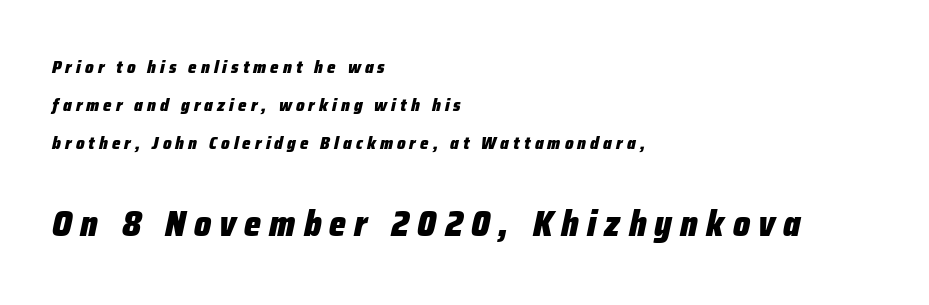
Reading top to bottom, the characters get bigger at the block break. The baseline area is clear. Students, this is bold: see how much ink each stroke carries. Proportional: the letters do not fall into vertical columns.
